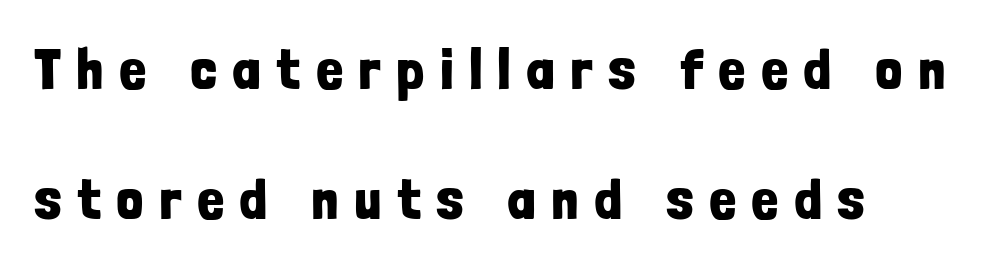
The words here are not underlined. The passage shown stacks its lines with a broad gap. Nope, no serifs anywhere on these letters. In terms of weight, the rendering is a true, heavy bold.
